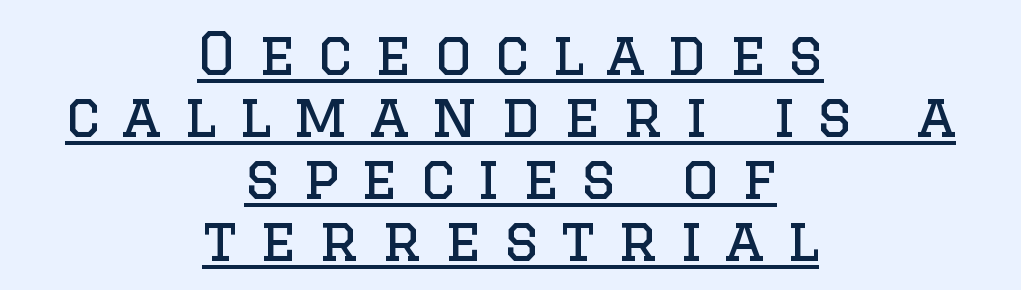
The image shows 59 px regular-weight serif type, upright; set centered, tight line spacing (1.05x), unusually wide letter spacing (+0.37 em), underlined; low stroke contrast and a large x-height.
